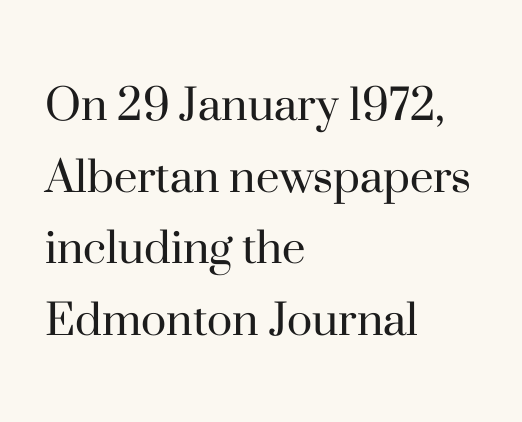
Every character sits straight up, as roman type does. The letters sit at their default tracking, neither squeezed nor spread. Horizontally, the lines are justified to the leading edge only. The typesetting does not lean heavy: it is not bold. The rendering uses natural spacing where letterforms have individual widths. Vertical spacing — default.
